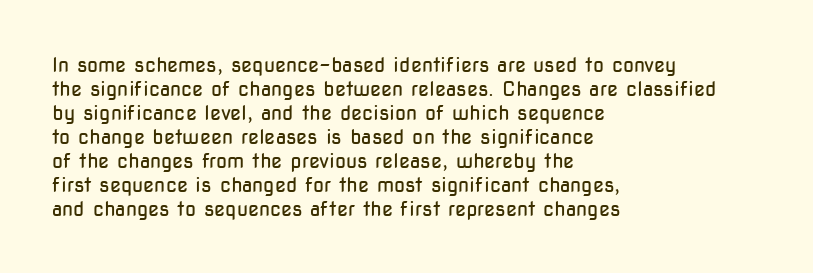
Q: Is the text bold? A: No.
Q: Is the text italic (slanted)? A: No, it is upright.
Q: Is the text underlined? A: No.
Q: How is the paragraph aligned? A: Left-aligned.
Q: Is the spacing between letters normal or unusually wide? A: Normal.
